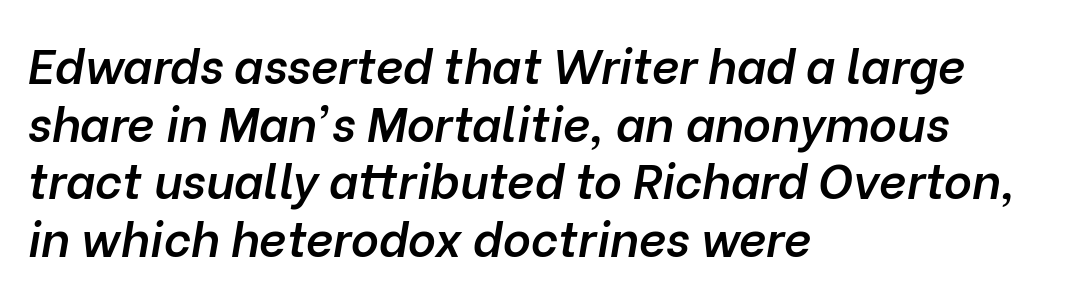
Does the weight exceed regular? Yes, but only to semibold. Every row of glyphs begins at an identical x-position on the left. Looks like regular typesetting: each glyph gets only the width it needs. Every character sits at an angle, as italics do. Plain, unruled lines of type.
